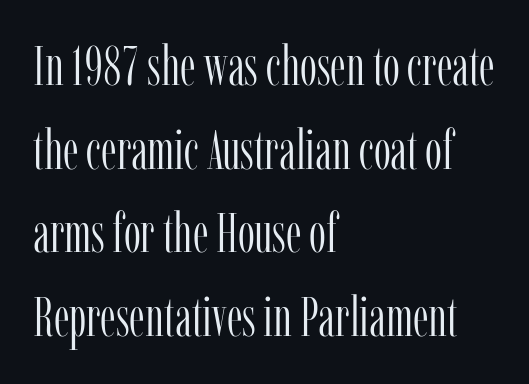
Heft: none added — not bold. Nobody touched the tracking dial on this one. Underlining? Definitely not there. The rag falls on the right side of this text block. The space between consecutive lines is moderate.
